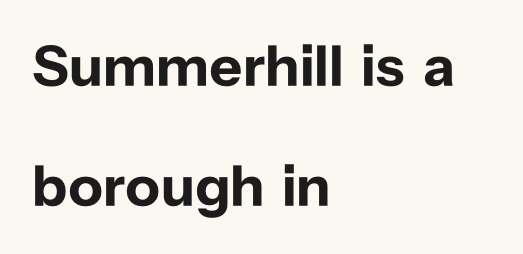
The image shows 58 px bold sans-serif type, upright; set left-aligned, loose line spacing (2.07x), normal letter spacing, not underlined; low stroke contrast and a medium x-height.
